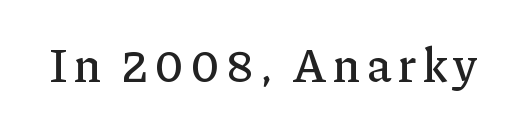
Q: Is the text italic (slanted)? A: No, it is upright.
Q: Is the typeface a serif or a sans-serif typeface? A: Serif.
Q: Is the text underlined? A: No.
Q: Width (condensed, normal, or wide)? A: Normal.
Q: Stroke contrast? A: Low.
Q: x-height? A: Medium.
Q: Monospaced? A: No.
